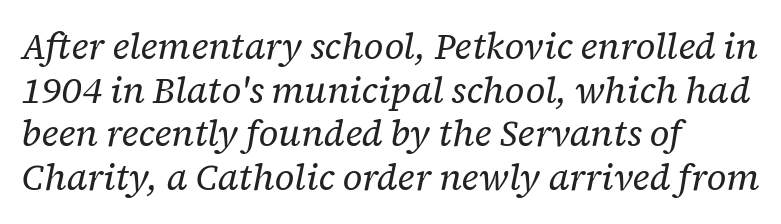
Stroke mass is kept to a normal reading level or below. The face used here is proportionally spaced, like ordinary book or web type. This sample uses a serif face. Short note: letters normally spaced.
